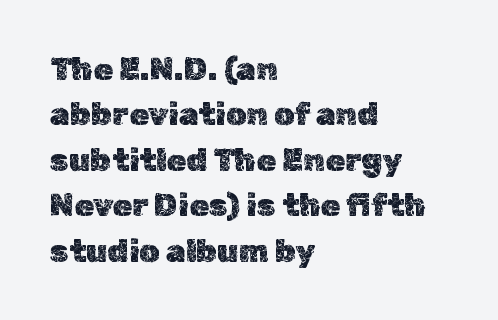
The image shows 32 px text type, upright; set left-aligned, normal line spacing (1.42x), normal letter spacing, not underlined; a medium x-height.
